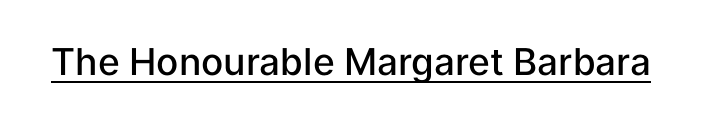
The image shows 37 px semibold sans-serif type, upright; set normal letter spacing, underlined; low stroke contrast and a medium x-height.
